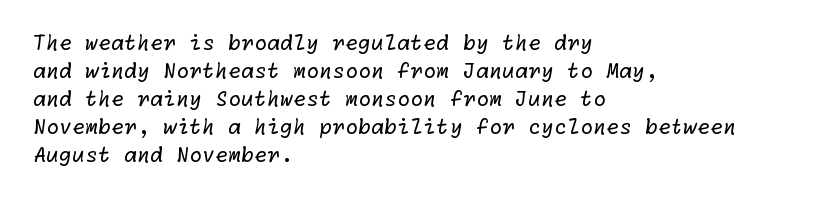
{"bold": "no", "underline": "no", "align": "left", "line_spacing": "normal", "line_spacing_ratio": 1.33, "letter_spacing": "normal", "letter_spacing_em": 0.0, "glyph_px": 21}
